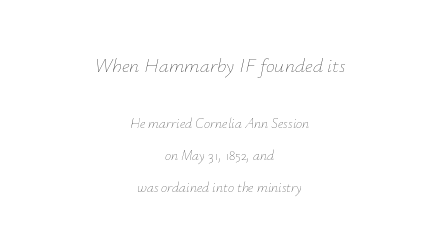
The axis of the letterforms is tilted away from vertical. Look at the tracking — it's just the regular setting, nothing added. Stem width sits at or under what a default text font uses. Summary of vertical rhythm: relaxed, with wide interline spacing.
